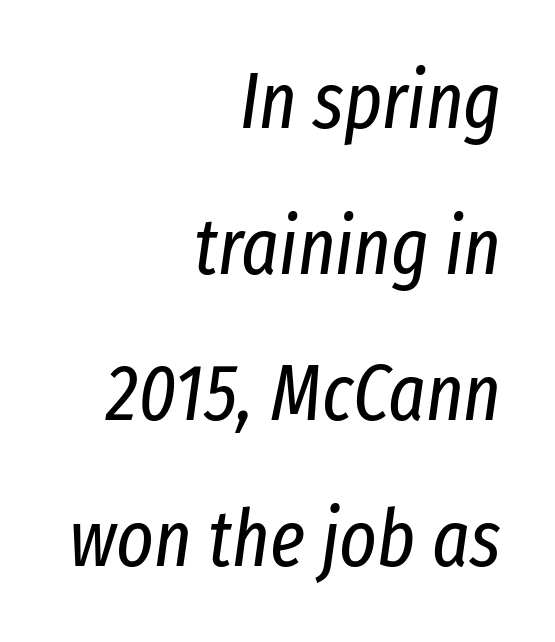
Caption: face not bold, strokes unweighted. The letters advance in unequal steps, a hallmark of proportional type. The baseline area is clear. Nobody touched the tracking dial on this one. Designer's note — italics engaged. Each line ends at the same right margin while the left side varies.
